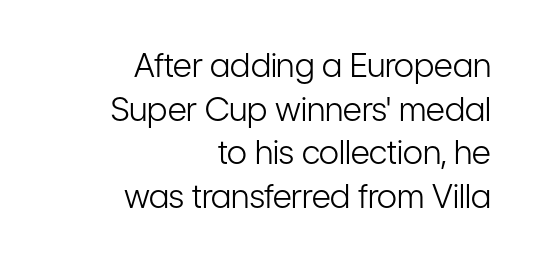
The image shows 33 px light, condensed sans-serif type, upright; set right-aligned, normal line spacing (1.32x), normal letter spacing, not underlined; low stroke contrast and a medium x-height.
